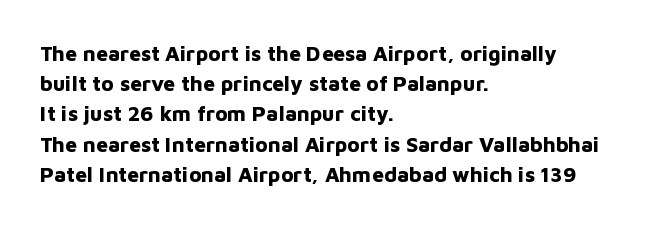
Emphasis by weight is at full strength: bold. Compared with typical body copy, the letter spacing here is the same. The passage shown is not underscored anywhere. Each new line begins a customary step beneath the previous one.
